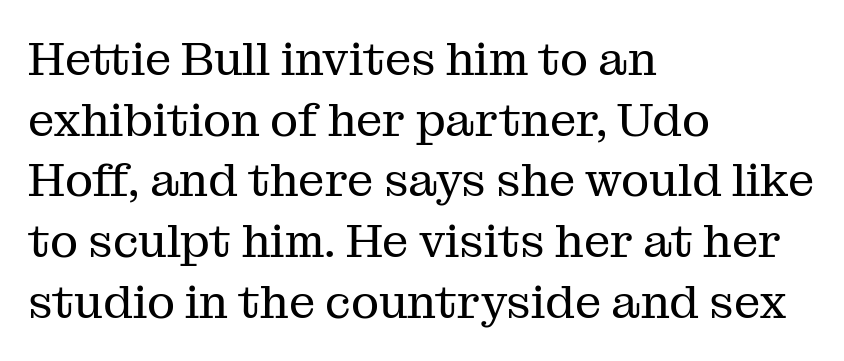
Q: Is the text bold? A: No.
Q: Is the text italic (slanted)? A: No, it is upright.
Q: Is the typeface a serif or a sans-serif typeface? A: Serif.
Q: Is the text underlined? A: No.
Q: How is the paragraph aligned? A: Left-aligned.
Q: Is the spacing between letters normal or unusually wide? A: Normal.
Q: Is the spacing between lines tight, normal or loose? A: Normal.
Q: Width (condensed, normal, or wide)? A: Normal.
Q: Stroke contrast? A: Medium.
Q: x-height? A: Medium.
Q: Monospaced? A: No.
